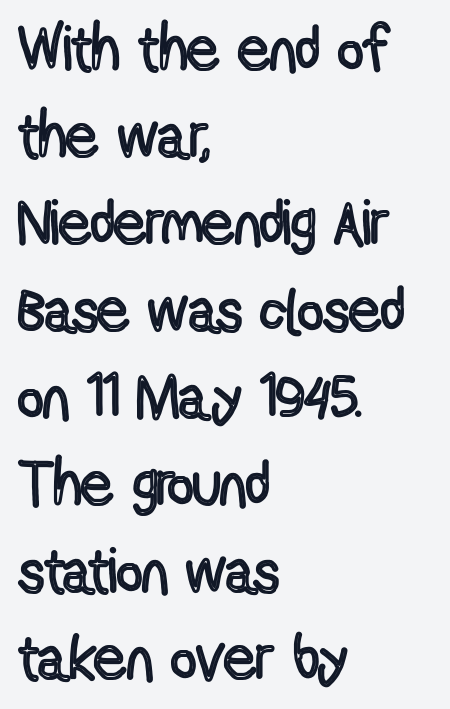
Q: Is the text italic (slanted)? A: No, it is upright.
Q: Is the text underlined? A: No.
Q: How is the paragraph aligned? A: Left-aligned.
Q: Is the spacing between letters normal or unusually wide? A: Normal.
Q: Is the spacing between lines tight, normal or loose? A: Normal.
Q: Width (condensed, normal, or wide)? A: Condensed.
Q: x-height? A: Medium.
Q: Monospaced? A: No.
